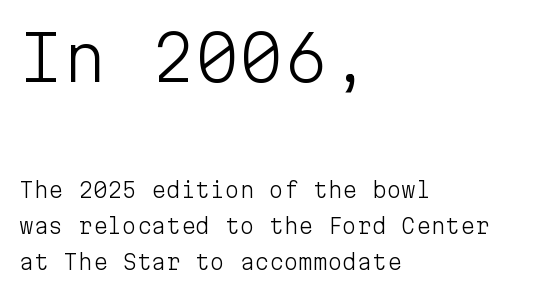
The image shows 63 px light sans-serif type, upright, monospaced; set left-aligned, line spacing 1.71x, normal letter spacing, not underlined; the first (top) block is 3.0x larger; low stroke contrast and a medium x-height.
